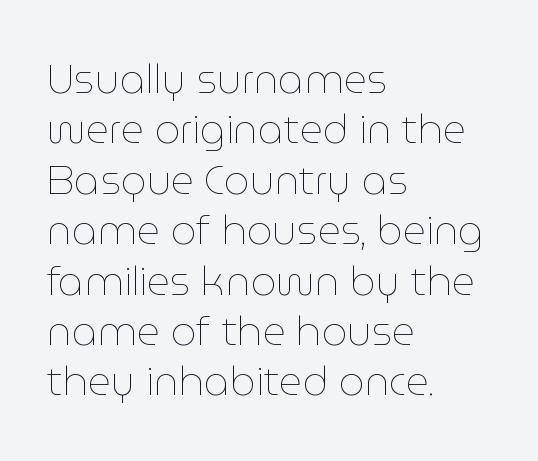
Q: Is the text bold? A: No.
Q: Is the text italic (slanted)? A: No, it is upright.
Q: Is the text underlined? A: No.
Q: How is the paragraph aligned? A: Left-aligned.
Q: Is the spacing between letters normal or unusually wide? A: Normal.
Q: Is the spacing between lines tight, normal or loose? A: Normal.
Q: Width (condensed, normal, or wide)? A: Normal.
Q: Stroke contrast? A: Low.
Q: x-height? A: Medium.
Q: Monospaced? A: No.
